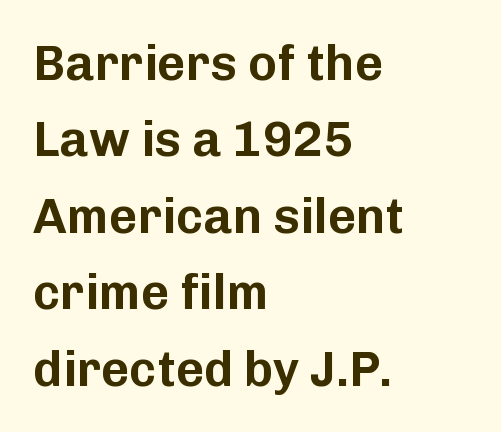
Nope, not italic — everything's standing straight. This sample uses plain, unmodified letter spacing. Do the characters align in a grid? No, the font is proportional. Does the leading feel generous? No, just average. The words here are not underlined.
